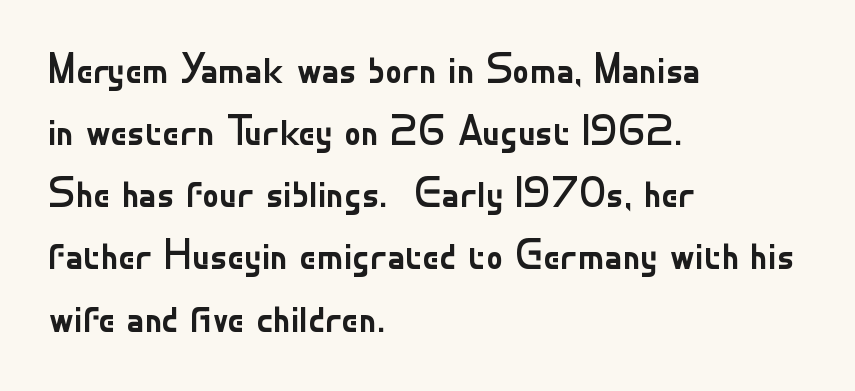
Q: Is the text bold? A: No.
Q: Is the text italic (slanted)? A: No, it is upright.
Q: Is the typeface a serif or a sans-serif typeface? A: Sans-serif.
Q: Is the text underlined? A: No.
Q: How is the paragraph aligned? A: Left-aligned.
Q: Is the spacing between letters normal or unusually wide? A: Normal.
Q: Is the spacing between lines tight, normal or loose? A: Normal.
Q: Width (condensed, normal, or wide)? A: Normal.
Q: Stroke contrast? A: Low.
Q: x-height? A: Small.
Q: Monospaced? A: No.
